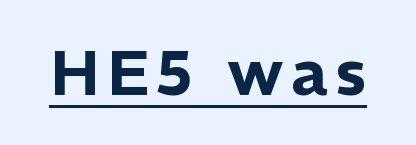
The image shows 64 px sans-serif type, upright; set underlined; low stroke contrast and a medium x-height.
